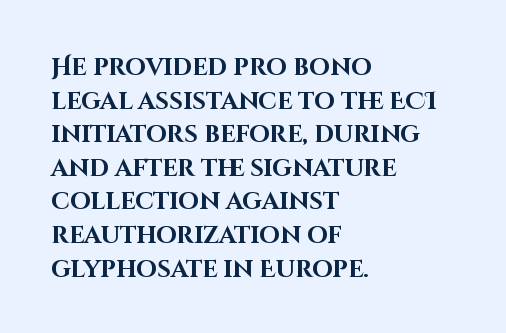
The image shows 24 px bold type, upright; set left-aligned, normal line spacing (1.4x), normal letter spacing, not underlined.
